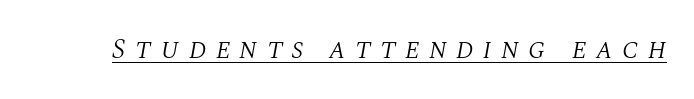
Q: Is the text bold? A: No.
Q: Is the text italic (slanted)? A: Yes, it leans right by about 10 degrees.
Q: Is the typeface a serif or a sans-serif typeface? A: Serif.
Q: Is the text underlined? A: Yes.
Q: Is the spacing between letters normal or unusually wide? A: Unusually wide.
Q: Width (condensed, normal, or wide)? A: Normal.
Q: Stroke contrast? A: Medium.
Q: x-height? A: Large.
Q: Monospaced? A: No.
